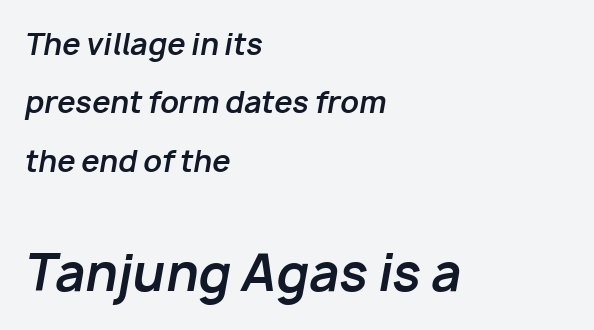
The image shows 50 px bold type, italic (leaning right); set left-aligned, loose line spacing (2.01x), normal letter spacing, not underlined; the second (bottom) block is 1.72x larger; low stroke contrast and a medium x-height.
